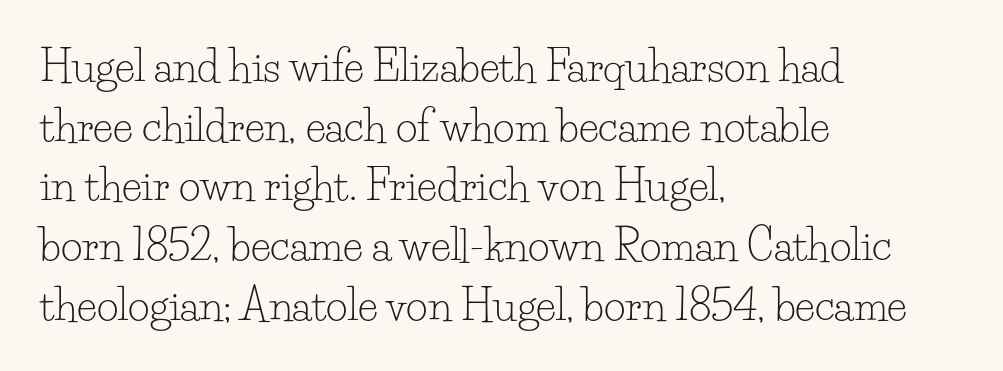
Q: Is the text bold? A: No.
Q: Is the text italic (slanted)? A: No, it is upright.
Q: Is the typeface a serif or a sans-serif typeface? A: Serif.
Q: Is the text underlined? A: No.
Q: How is the paragraph aligned? A: Left-aligned.
Q: Is the spacing between letters normal or unusually wide? A: Normal.
Q: Is the spacing between lines tight, normal or loose? A: Normal.
Q: Width (condensed, normal, or wide)? A: Normal.
Q: Stroke contrast? A: Low.
Q: x-height? A: Small.
Q: Monospaced? A: No.
